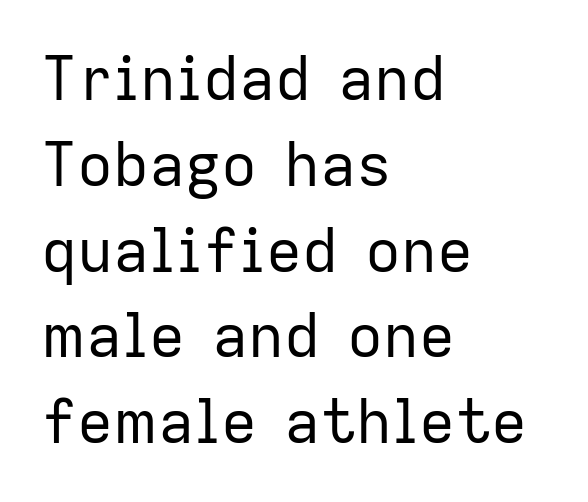
The image shows 60 px regular-weight sans-serif type, upright; set left-aligned, normal line spacing (1.43x), normal letter spacing, not underlined; low stroke contrast and a medium x-height.
